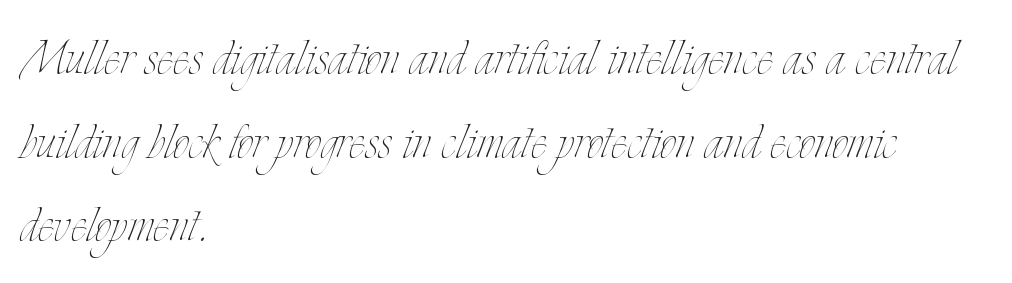
The image shows 62 px thin, condensed type; set left-aligned, normal line spacing (1.35x), normal letter spacing, not underlined; low stroke contrast and a small x-height.
